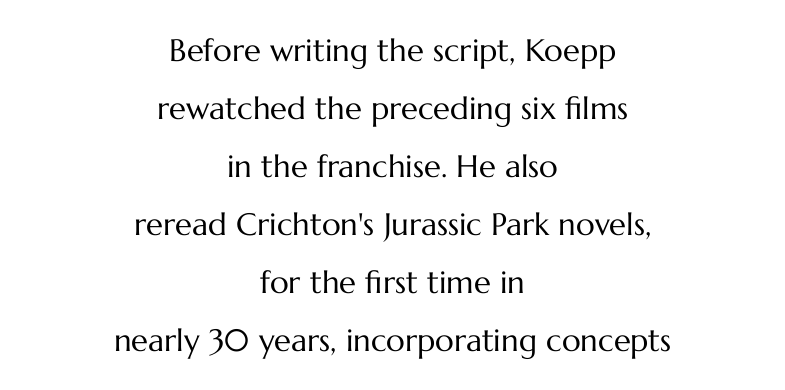
The image shows 31 px regular-weight type, upright; set centered, line spacing 1.87x, normal letter spacing, not underlined; medium stroke contrast and a medium x-height.
